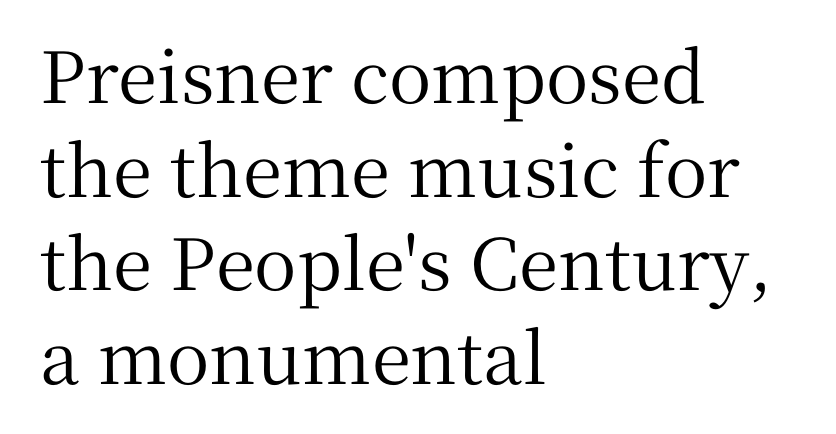
Q: Is the text italic (slanted)? A: No, it is upright.
Q: Is the typeface a serif or a sans-serif typeface? A: Serif.
Q: Is the text underlined? A: No.
Q: How is the paragraph aligned? A: Left-aligned.
Q: Is the spacing between letters normal or unusually wide? A: Normal.
Q: Is the spacing between lines tight, normal or loose? A: Normal.
Q: Width (condensed, normal, or wide)? A: Normal.
Q: Stroke contrast? A: Medium.
Q: x-height? A: Medium.
Q: Monospaced? A: No.
